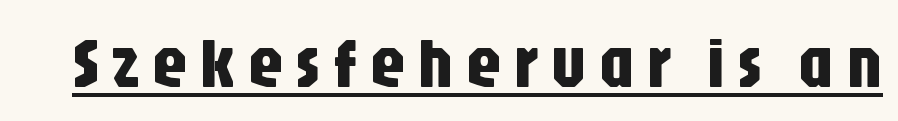
Do the characters align in a grid? No, the font is proportional. Style check: upright. I'd call this a sans setting — the letters go barefoot. You can see a thin bar hugging the bottom of the glyphs.
